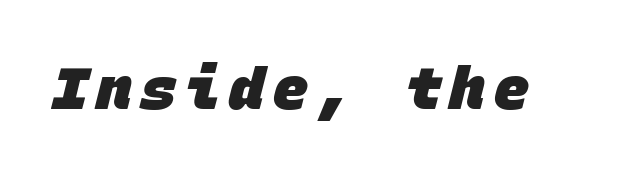
Letterform terminals end flat and unadorned throughout the passage. Heavy, bold letterforms. You could count columns in this text — the font is strictly monospaced. Underlining? Definitely not there.
